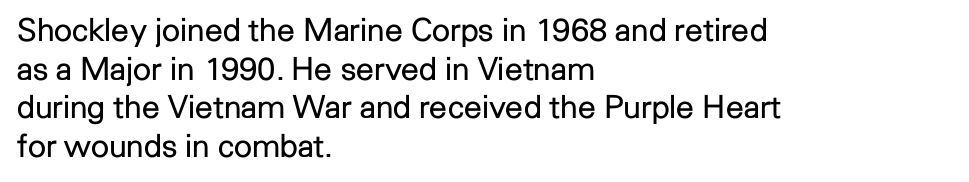
These lines are rendered in a variable-pitch font. The weight tops out at a normal text grade. Spacing between characters is what you'd get straight out of the box. The baseline area is clear.
